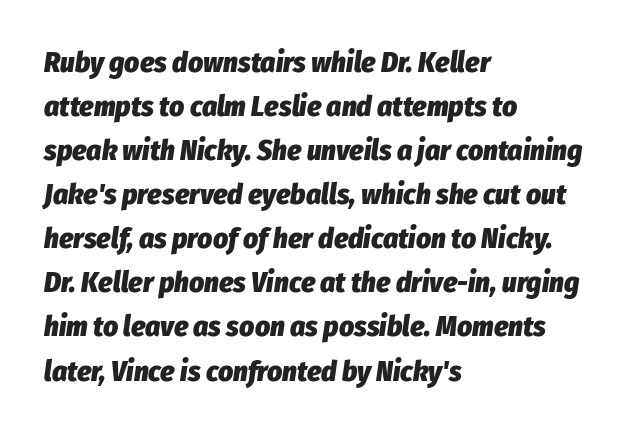
Q: Is the text bold? A: Yes.
Q: Is the text italic (slanted)? A: Yes, it leans right by about 8 degrees.
Q: Is the text underlined? A: No.
Q: How is the paragraph aligned? A: Left-aligned.
Q: Is the spacing between letters normal or unusually wide? A: Normal.
Q: Is the spacing between lines tight, normal or loose? A: Normal.
Q: Width (condensed, normal, or wide)? A: Condensed.
Q: Stroke contrast? A: Low.
Q: x-height? A: Medium.
Q: Monospaced? A: No.
